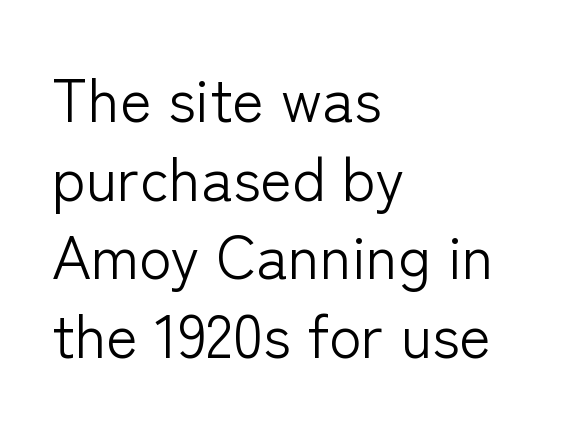
Q: Is the text bold? A: No.
Q: Is the text italic (slanted)? A: No, it is upright.
Q: Is the typeface a serif or a sans-serif typeface? A: Sans-serif.
Q: Is the text underlined? A: No.
Q: How is the paragraph aligned? A: Left-aligned.
Q: Is the spacing between letters normal or unusually wide? A: Normal.
Q: Is the spacing between lines tight, normal or loose? A: Normal.
Q: Width (condensed, normal, or wide)? A: Normal.
Q: Stroke contrast? A: Low.
Q: x-height? A: Medium.
Q: Monospaced? A: No.
